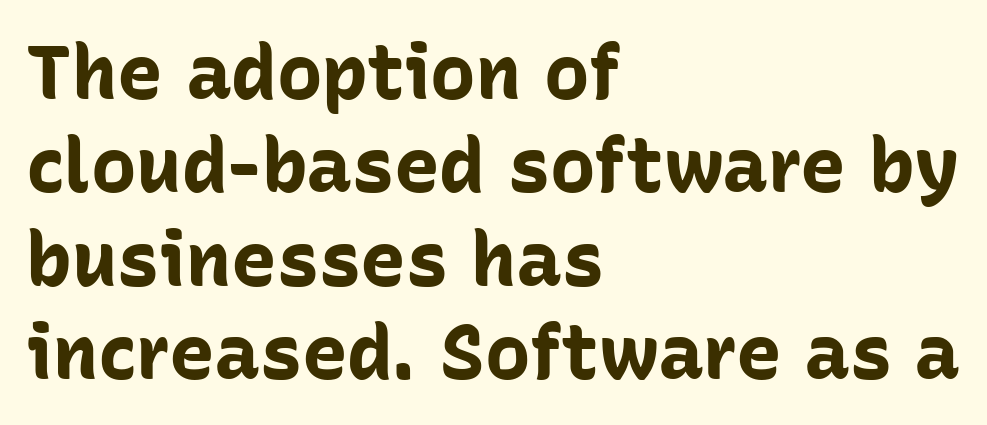
The image shows 76 px bold sans-serif type, upright; set left-aligned, line spacing 1.23x, normal letter spacing, not underlined; low stroke contrast and a medium x-height.
